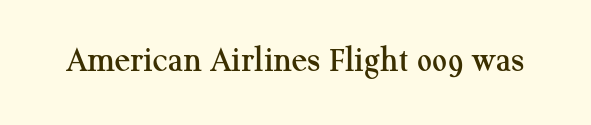
The image shows 36 px serif type, upright; set normal letter spacing, not underlined; medium stroke contrast and a medium x-height.
